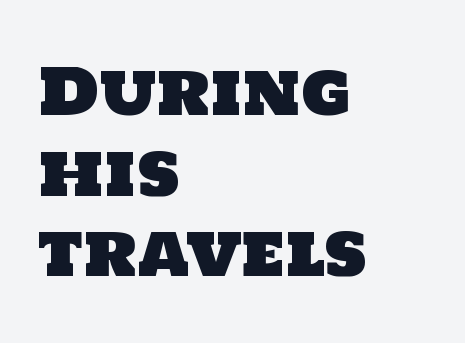
The image shows 64 px sans-serif type; set left-aligned, normal line spacing (1.26x), normal letter spacing, not underlined; low stroke contrast and a large x-height.
